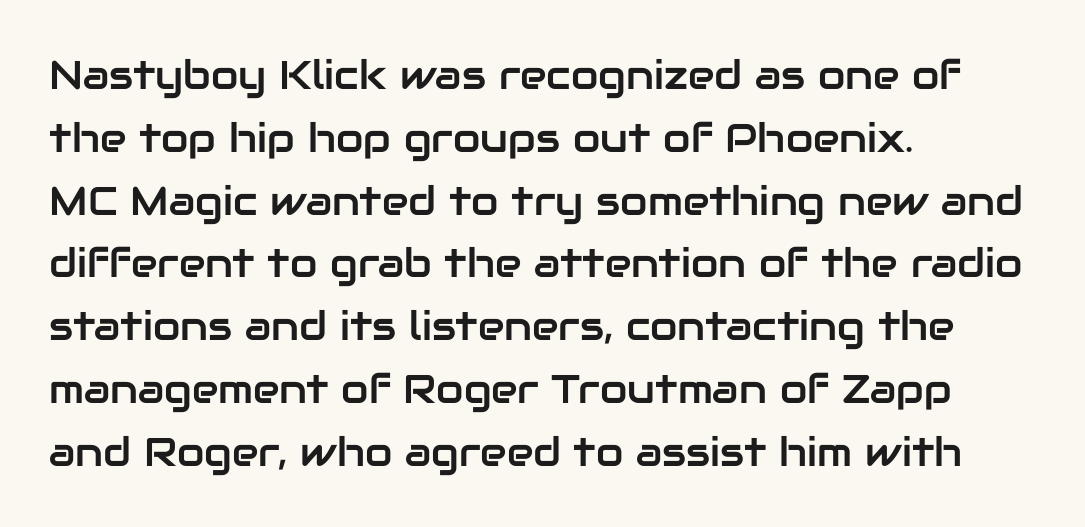
{"serif": "no", "italic": "no", "width": "normal", "stroke_contrast": "low", "x_height": "medium", "monospaced": "no", "underline": "no", "align": "left", "line_spacing": "normal", "line_spacing_ratio": 1.57, "letter_spacing": "normal", "letter_spacing_em": 0.0, "glyph_px": 40}
